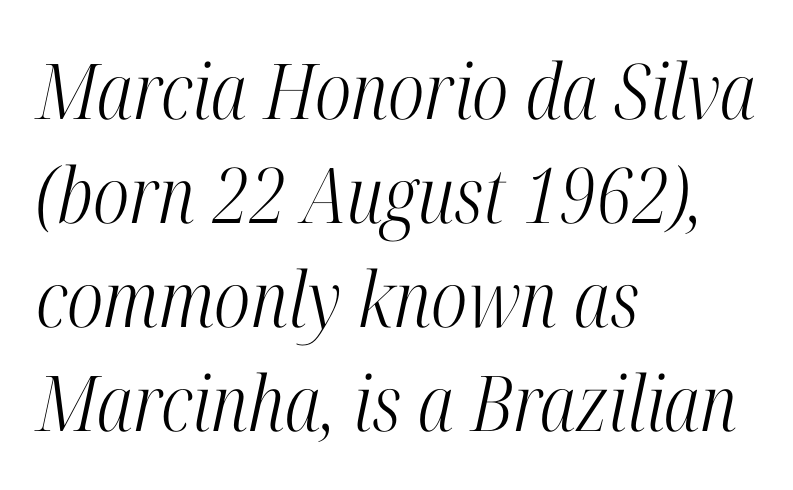
Descenders are the only things crossing below the line. Quick note: italic. The setting favours the left margin, as ordinary paragraphs usually do. The passage shown is typed in a proportional face where columns would drift. The passage shown has conventional tracking throughout.
